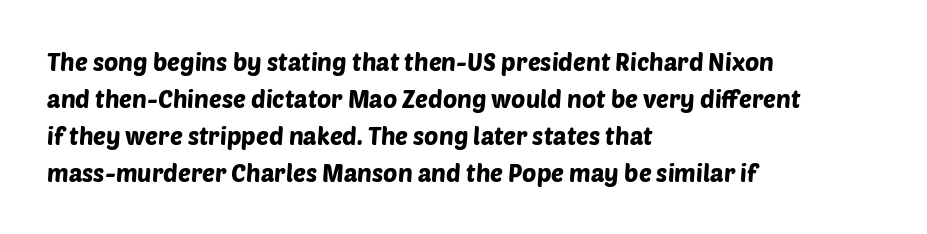
{"underline": "no", "align": "left", "line_spacing": "normal", "line_spacing_ratio": 1.54, "letter_spacing": "normal", "letter_spacing_em": 0.0, "glyph_px": 24}
